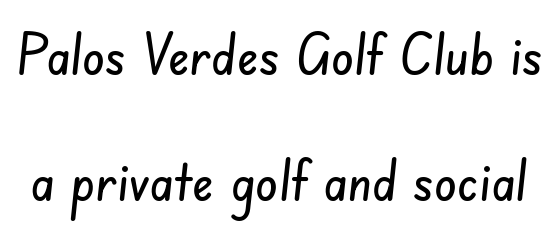
Q: Is the typeface a serif or a sans-serif typeface? A: Sans-serif.
Q: Is the text underlined? A: No.
Q: Is the spacing between letters normal or unusually wide? A: Normal.
Q: Is the spacing between lines tight, normal or loose? A: Loose.
Q: Width (condensed, normal, or wide)? A: Condensed.
Q: Stroke contrast? A: Low.
Q: x-height? A: Small.
Q: Monospaced? A: No.
